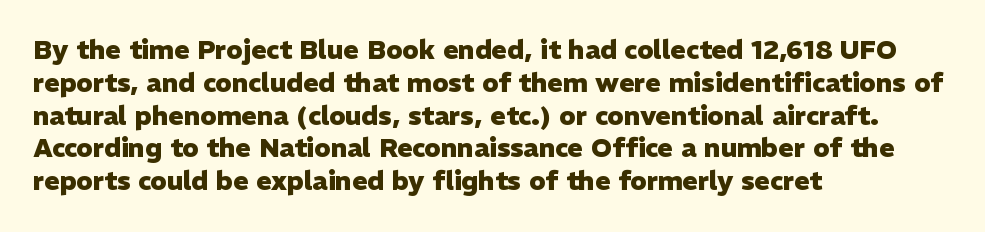
Q: Is the text bold? A: Yes.
Q: Is the text italic (slanted)? A: No, it is upright.
Q: Is the text underlined? A: No.
Q: How is the paragraph aligned? A: Left-aligned.
Q: Is the spacing between letters normal or unusually wide? A: Normal.
Q: Is the spacing between lines tight, normal or loose? A: Normal.
